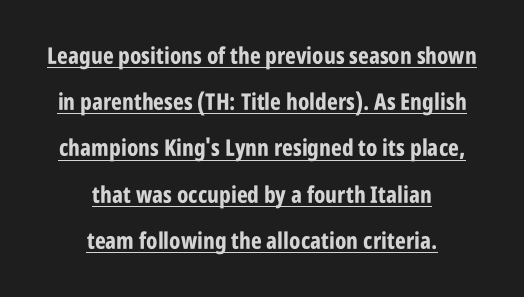
{"italic": "no", "bold": "yes", "underline": "yes", "align": "center", "line_spacing": "loose", "line_spacing_ratio": 2.01, "letter_spacing": "normal", "letter_spacing_em": 0.0, "glyph_px": 23}
